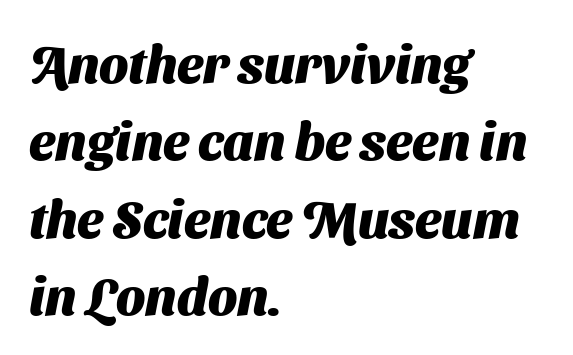
{"serif": "no", "bold": "yes", "weight": "heavy", "width": "normal", "stroke_contrast": "medium", "x_height": "medium", "monospaced": "no", "underline": "no", "align": "left", "line_spacing": "normal", "line_spacing_ratio": 1.49, "letter_spacing": "normal", "letter_spacing_em": 0.0, "glyph_px": 52}
